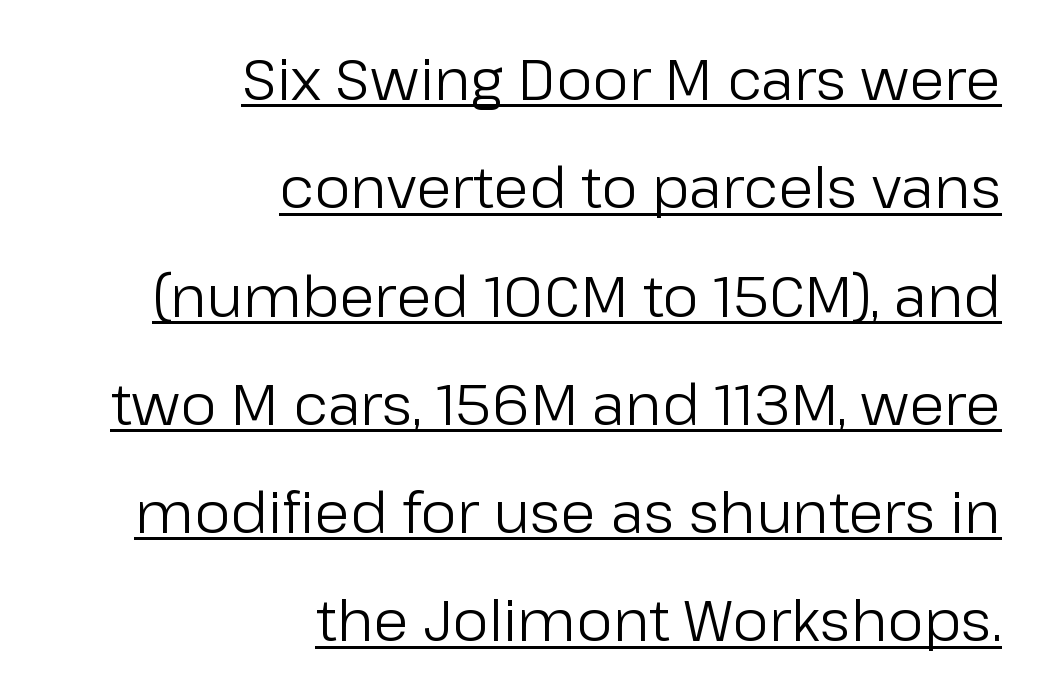
{"serif": "no", "italic": "no", "bold": "no", "weight": "regular", "width": "normal", "stroke_contrast": "low", "x_height": "medium", "monospaced": "no", "underline": "yes", "align": "right", "line_spacing": "loose", "line_spacing_ratio": 1.9, "letter_spacing": "normal", "letter_spacing_em": 0.0, "glyph_px": 57}
